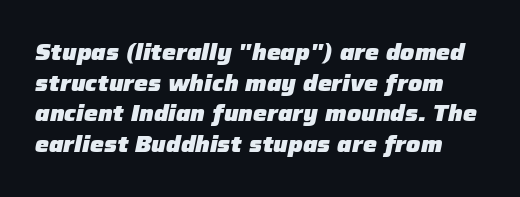
Q: Is the text bold? A: Yes.
Q: Is the text italic (slanted)? A: Yes, it leans right by about 12 degrees.
Q: Is the text underlined? A: No.
Q: Is the spacing between letters normal or unusually wide? A: Normal.
Q: Is the spacing between lines tight, normal or loose? A: Normal.
